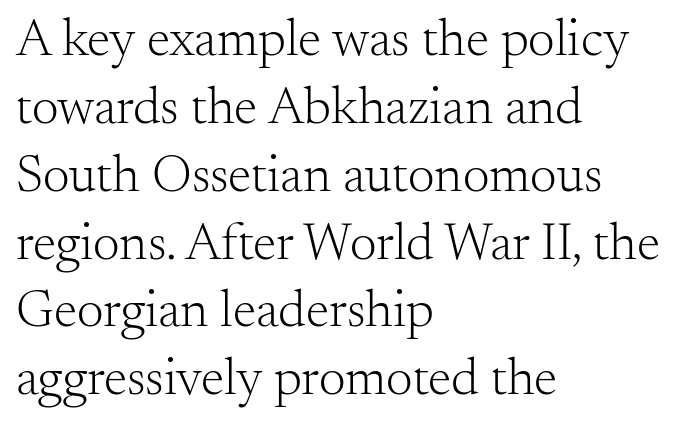
Q: Is the text bold? A: No.
Q: Is the text italic (slanted)? A: No, it is upright.
Q: Is the typeface a serif or a sans-serif typeface? A: Serif.
Q: Is the text underlined? A: No.
Q: How is the paragraph aligned? A: Left-aligned.
Q: Is the spacing between letters normal or unusually wide? A: Normal.
Q: Is the spacing between lines tight, normal or loose? A: Normal.
Q: Width (condensed, normal, or wide)? A: Normal.
Q: Stroke contrast? A: Medium.
Q: x-height? A: Small.
Q: Monospaced? A: No.
